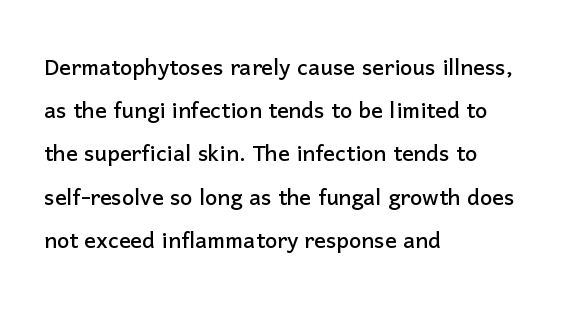
The text was rendered using a sans face with plain stroke endings. Every row of glyphs begins at an identical x-position on the left. Tracking here is standard; glyphs follow each other at the usual distance. Style check: upright.
